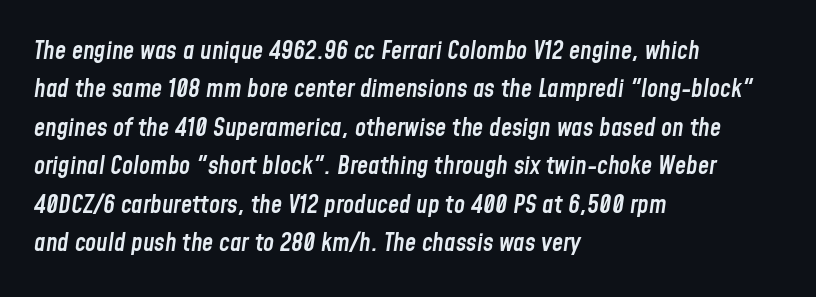
Q: Is the text bold? A: Semi-bold.
Q: Is the text italic (slanted)? A: Yes, it leans right by about 8 degrees.
Q: Is the text underlined? A: No.
Q: How is the paragraph aligned? A: Left-aligned.
Q: Is the spacing between letters normal or unusually wide? A: Normal.
Q: Is the spacing between lines tight, normal or loose? A: Normal.
